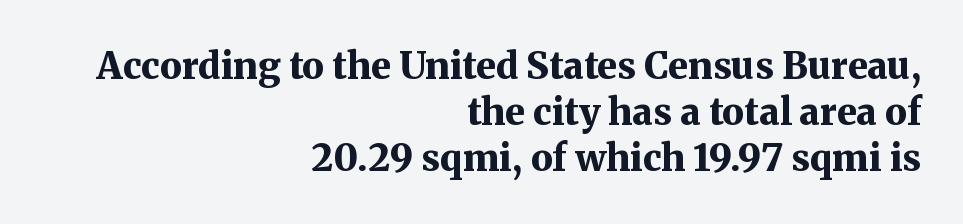
Letter spacing: default. Typographically, this falls in the serif category. Is the type bold? Yes — the strokes are clearly thick and heavy. Note the varied advance widths — an 'i' is clearly narrower than an 'm'. Notice how the passage keeps a crisp vertical edge on the right only. Plain, unruled lines of type.
